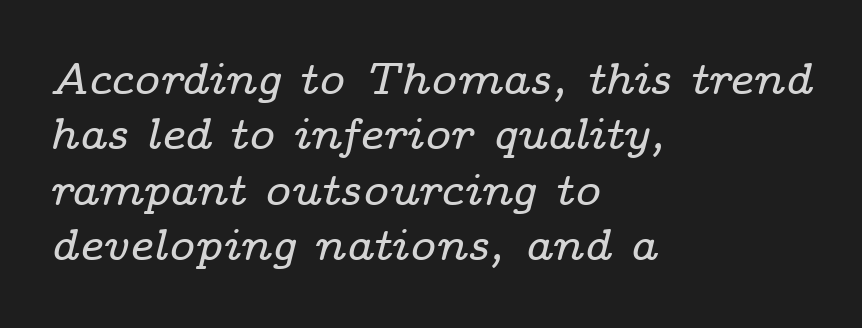
The image shows 44 px wide serif type, italic (leaning right); set left-aligned, normal line spacing (1.26x), normal letter spacing, not underlined; low stroke contrast and a medium x-height.
